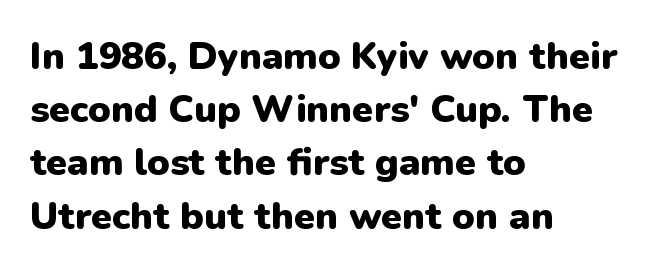
{"serif": "no", "italic": "no", "bold": "yes", "weight": "heavy", "width": "normal", "stroke_contrast": "low", "x_height": "medium", "monospaced": "no", "underline": "no", "align": "left", "line_spacing": "normal", "line_spacing_ratio": 1.4, "letter_spacing": "normal", "letter_spacing_em": 0.0, "glyph_px": 38}
